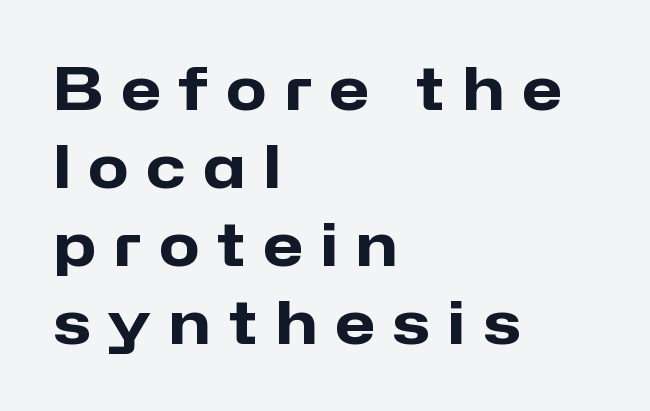
Q: Is the text bold? A: Yes.
Q: Is the text italic (slanted)? A: No, it is upright.
Q: Is the typeface a serif or a sans-serif typeface? A: Sans-serif.
Q: Is the text underlined? A: No.
Q: How is the paragraph aligned? A: Left-aligned.
Q: Is the spacing between letters normal or unusually wide? A: Unusually wide.
Q: Is the spacing between lines tight, normal or loose? A: Normal.
Q: Width (condensed, normal, or wide)? A: Normal.
Q: Stroke contrast? A: Low.
Q: x-height? A: Medium.
Q: Monospaced? A: No.
